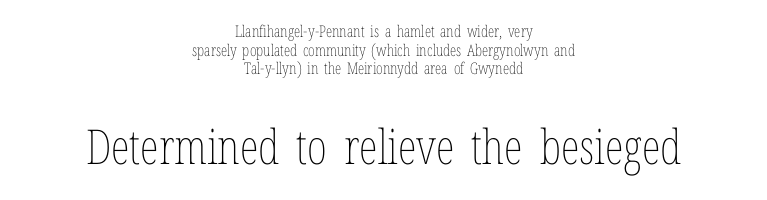
The image shows 48 px thin, condensed type, upright; set centered, line spacing 1.17x, normal letter spacing, not underlined; the second (bottom) block is 3.0x larger; low stroke contrast and a medium x-height.
